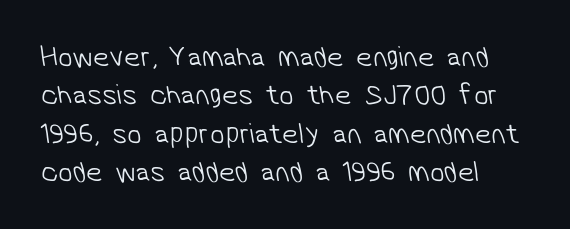
{"serif": "no", "bold": "no", "weight": "light", "width": "normal", "stroke_contrast": "low", "x_height": "medium", "monospaced": "no", "underline": "no", "line_spacing": "normal", "line_spacing_ratio": 1.32, "letter_spacing": "normal", "letter_spacing_em": 0.0, "glyph_px": 29}
